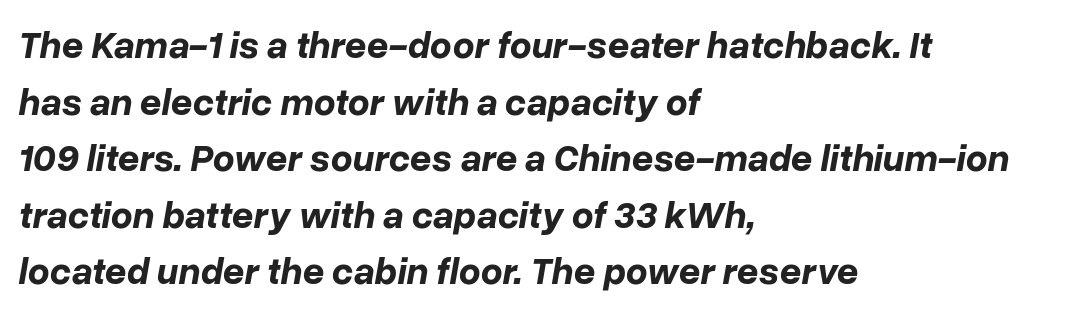
Is this a fixed-width face? No — the glyphs have proportional, varying widths. It's the slanting kind of type. This sample is left-justified, so line endings fall wherever the words run out. Vertical spacing — default. The letterforms sit shoulder to shoulder at normal distance.
